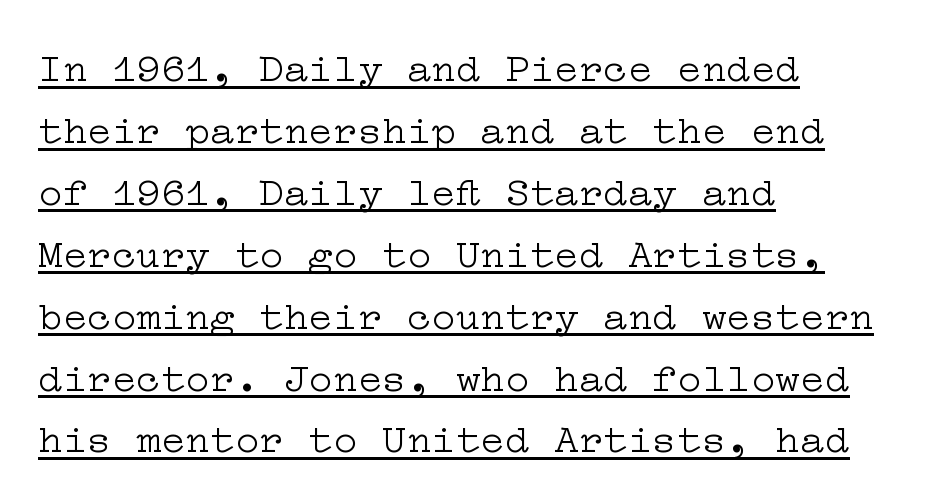
Upright lettering throughout. Casual observation: everything's shoved over to the left. Heft: none added — not bold. Observe the ordinary spacing: letters are neighbours, not strangers. The leading is moderate, giving the passage an even texture. The text was rendered using a seriffed face with decorative stroke endings.
